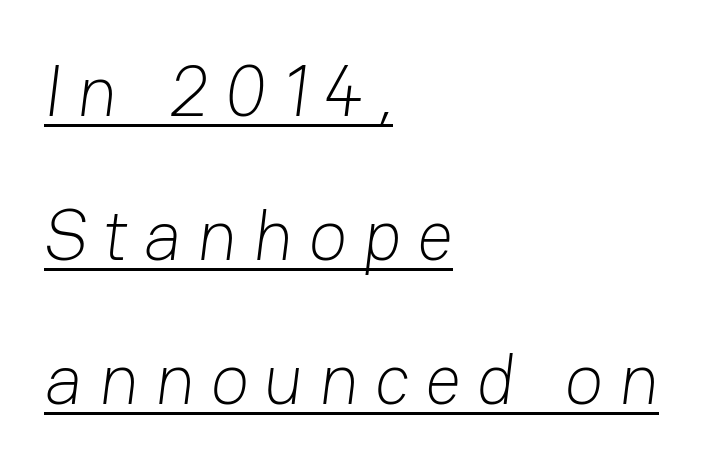
Think of a printed novel: that variable character pitch is what you see here. Compared with typical body copy, the letter spacing here is much looser. Decoration check: the copy is underlined. Horizontal bands of white between lines are thick stripes.
